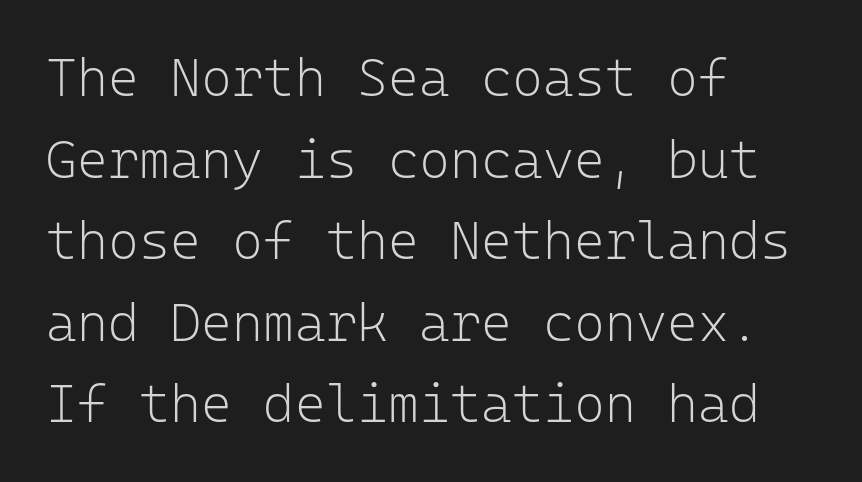
{"serif": "no", "italic": "no", "bold": "no", "weight": "light", "width": "normal", "stroke_contrast": "low", "x_height": "medium", "monospaced": "yes", "underline": "no", "align": "left", "line_spacing": "normal", "line_spacing_ratio": 1.54, "letter_spacing": "normal", "letter_spacing_em": 0.0, "glyph_px": 53}
